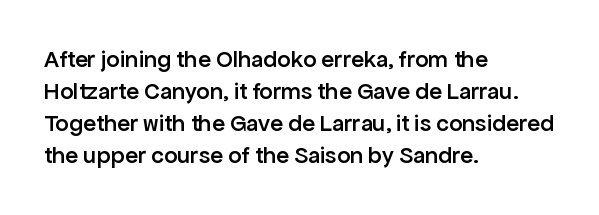
Q: Is the text bold? A: Semi-bold.
Q: Is the text italic (slanted)? A: No, it is upright.
Q: Is the text underlined? A: No.
Q: How is the paragraph aligned? A: Left-aligned.
Q: Is the spacing between letters normal or unusually wide? A: Normal.
Q: Is the spacing between lines tight, normal or loose? A: Normal.
